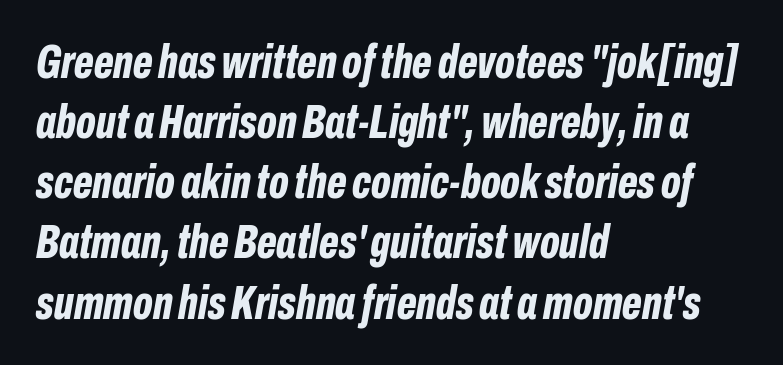
Q: Is the text bold? A: Yes.
Q: Is the text italic (slanted)? A: Yes, it leans right by about 10 degrees.
Q: Is the text underlined? A: No.
Q: How is the paragraph aligned? A: Left-aligned.
Q: Is the spacing between letters normal or unusually wide? A: Normal.
Q: Is the spacing between lines tight, normal or loose? A: Normal.
Q: Width (condensed, normal, or wide)? A: Condensed.
Q: Stroke contrast? A: Low.
Q: x-height? A: Medium.
Q: Monospaced? A: No.
